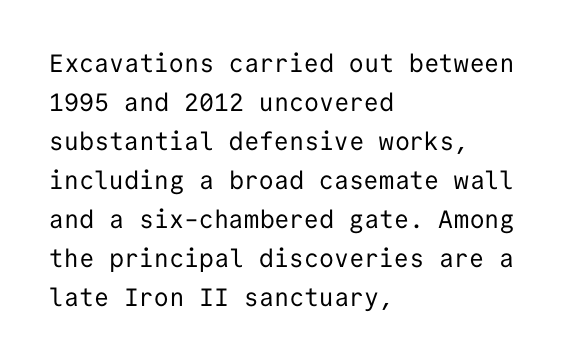
The space between consecutive lines is moderate. In terms of letterspacing, this is plain default setting. This rendering features lettering with no underline. Is the stroke heavy? The answer is a plain regular-or-lighter.
